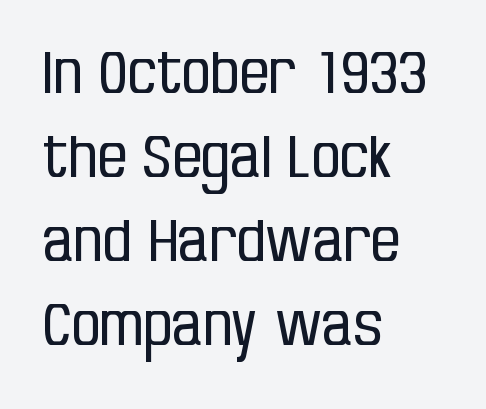
Q: Is the text bold? A: No.
Q: Is the text italic (slanted)? A: No, it is upright.
Q: Is the typeface a serif or a sans-serif typeface? A: Sans-serif.
Q: Is the text underlined? A: No.
Q: How is the paragraph aligned? A: Left-aligned.
Q: Is the spacing between letters normal or unusually wide? A: Normal.
Q: Is the spacing between lines tight, normal or loose? A: Normal.
Q: Width (condensed, normal, or wide)? A: Condensed.
Q: Stroke contrast? A: Low.
Q: x-height? A: Large.
Q: Monospaced? A: No.
